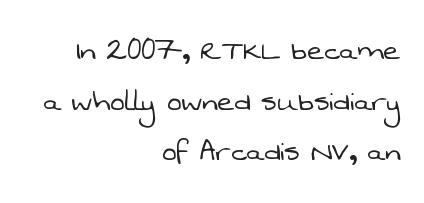
The passage shown has conventional tracking throughout. A typesetter would label this face a sans. Line spacing here is normal. The weight would be labelled regular, book, light, or lighter still. The specimen omits any rule beneath the text block's lines. You could not count columns in this text — the font is proportionally spaced.
